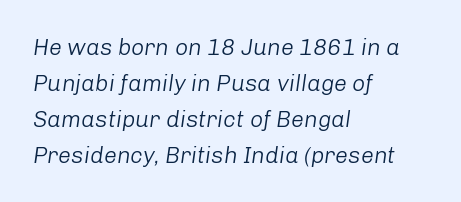
Bold? No — there's no thickening of the strokes. Tall strokes in this sample are angled rather than plumb. This rendering leaves character spacing at its baseline value. A student would call this left alignment; a typographer would say flush left, rag right.
